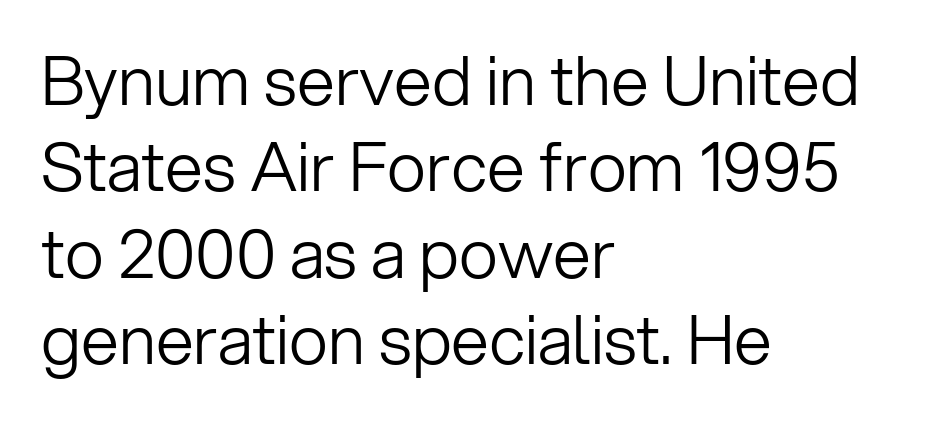
{"serif": "no", "italic": "no", "bold": "no", "weight": "light", "width": "normal", "stroke_contrast": "low", "x_height": "medium", "monospaced": "no", "underline": "no", "align": "left", "line_spacing": "normal", "line_spacing_ratio": 1.27, "letter_spacing": "normal", "letter_spacing_em": 0.0, "glyph_px": 68}
